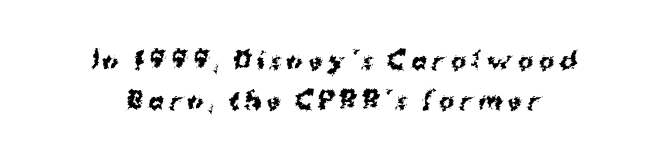
Q: Is the text bold? A: Yes.
Q: Is the text italic (slanted)? A: Yes.
Q: Is the text underlined? A: No.
Q: Is the spacing between letters normal or unusually wide? A: Unusually wide.
